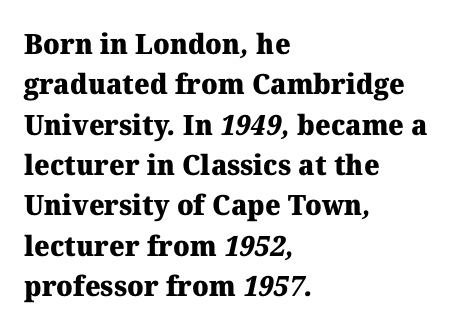
The specimen omits any rule beneath the text block's lines. Visually the block forms a straight wall on the left and a jagged coastline on the right. Stroke thickness is high; the sample reads as a true bold. This sample has the flowing, uneven cadence of proportional lettering. This rendering leaves character spacing at its baseline value. Reading down the column, the eye jumps a familiar distance to each next line.
